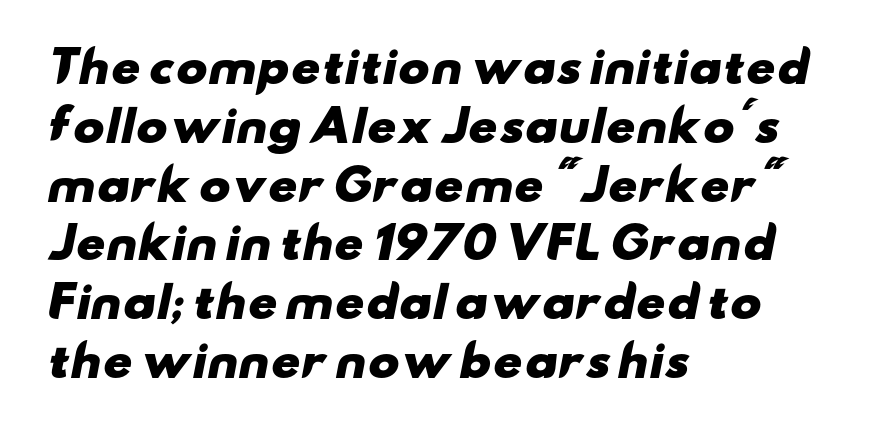
{"serif": "no", "bold": "yes", "weight": "heavy", "width": "wide", "stroke_contrast": "low", "x_height": "small", "monospaced": "no", "underline": "no", "align": "left", "line_spacing": "normal", "line_spacing_ratio": 1.4, "letter_spacing": "normal", "letter_spacing_em": 0.0, "glyph_px": 42}
